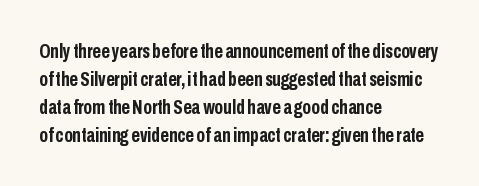
Q: Is the text bold? A: Yes.
Q: Is the text italic (slanted)? A: No, it is upright.
Q: Is the text underlined? A: No.
Q: How is the paragraph aligned? A: Left-aligned.
Q: Is the spacing between letters normal or unusually wide? A: Normal.
Q: Is the spacing between lines tight, normal or loose? A: Normal.
